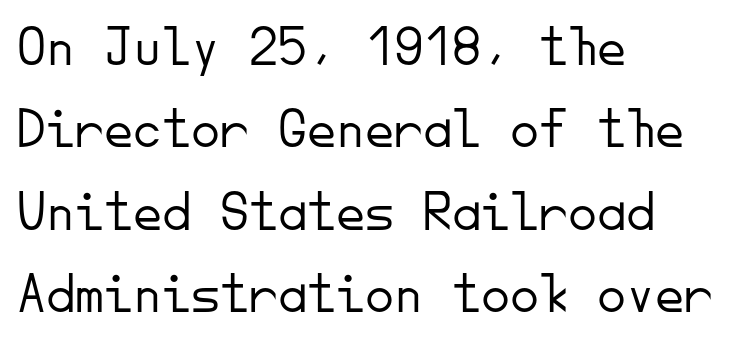
{"serif": "no", "italic": "no", "bold": "no", "weight": "light", "width": "normal", "stroke_contrast": "low", "x_height": "small", "monospaced": "yes", "underline": "no", "align": "left", "line_spacing": "normal", "line_spacing_ratio": 1.42, "letter_spacing": "normal", "letter_spacing_em": 0.0, "glyph_px": 58}
